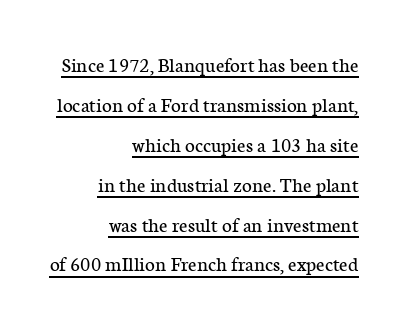
Q: Is the text bold? A: No.
Q: Is the text italic (slanted)? A: No, it is upright.
Q: Is the text underlined? A: Yes.
Q: How is the paragraph aligned? A: Right-aligned.
Q: Is the spacing between letters normal or unusually wide? A: Normal.
Q: Is the spacing between lines tight, normal or loose? A: Loose.
